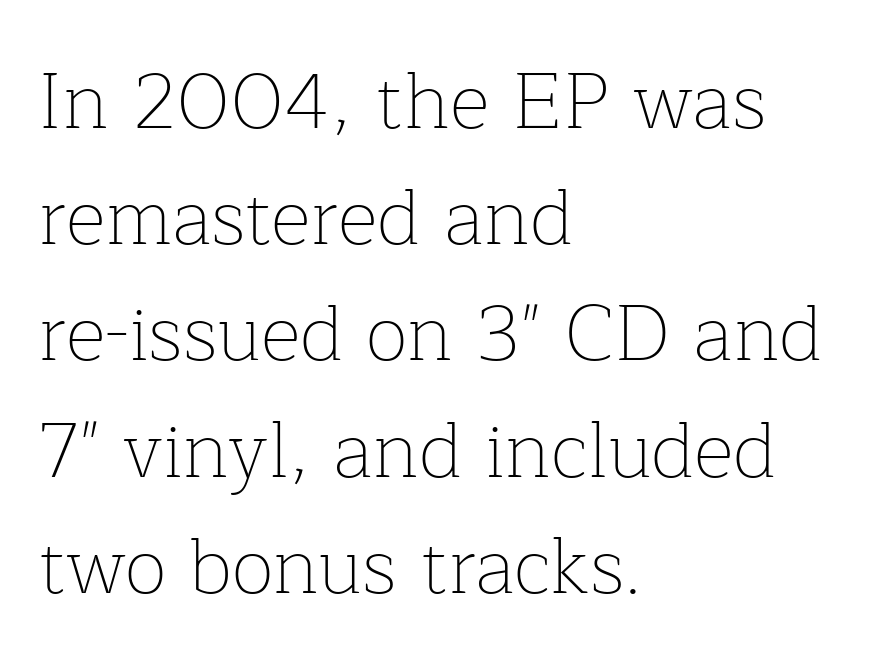
Q: Is the text bold? A: No.
Q: Is the text italic (slanted)? A: No, it is upright.
Q: Is the typeface a serif or a sans-serif typeface? A: Serif.
Q: Is the text underlined? A: No.
Q: How is the paragraph aligned? A: Left-aligned.
Q: Is the spacing between letters normal or unusually wide? A: Normal.
Q: Is the spacing between lines tight, normal or loose? A: Normal.
Q: Width (condensed, normal, or wide)? A: Normal.
Q: Stroke contrast? A: Low.
Q: x-height? A: Medium.
Q: Monospaced? A: No.
